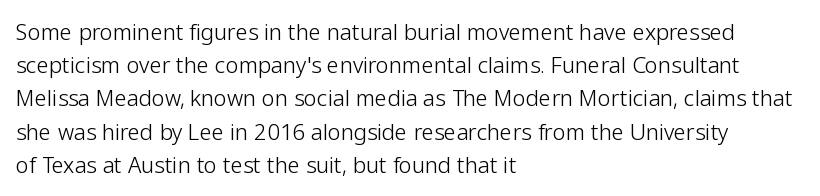
Tall strokes in this sample are plumb rather than angled. Weight: regular or lighter. Tracking value appears to be zero — textbook default spacing. The passage shown stacks its lines at a standard gap. The lines in this sample share a left origin and differ only in where they stop. Anything drawn beneath the words? Only blank space.
